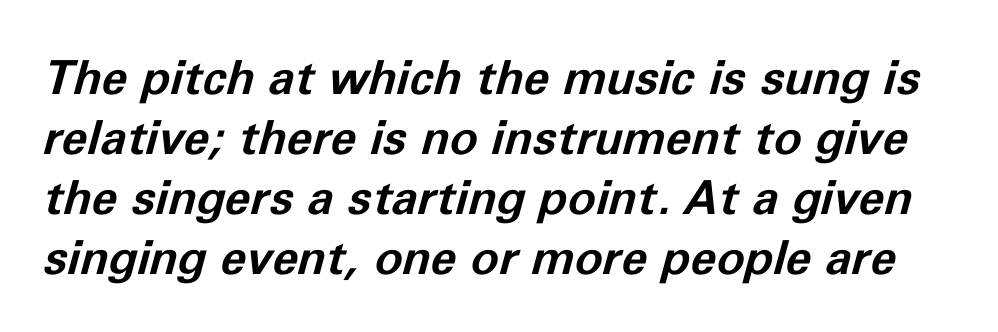
{"italic": "yes", "lean": "right", "slant_degrees": 11, "bold": "yes", "weight": "bold", "width": "normal", "stroke_contrast": "low", "x_height": "medium", "monospaced": "no", "underline": "no", "line_spacing": "normal", "line_spacing_ratio": 1.28, "letter_spacing": "normal", "letter_spacing_em": 0.0, "glyph_px": 47}
